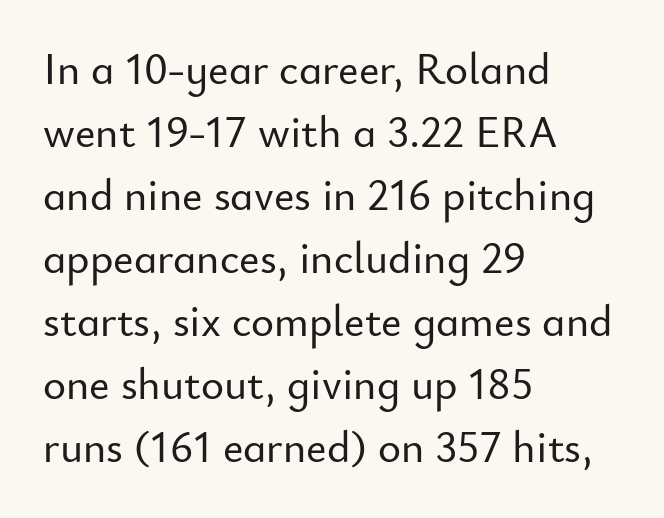
The image shows 44 px sans-serif type, upright; set left-aligned, normal line spacing (1.43x), normal letter spacing, not underlined; low stroke contrast and a small x-height.
